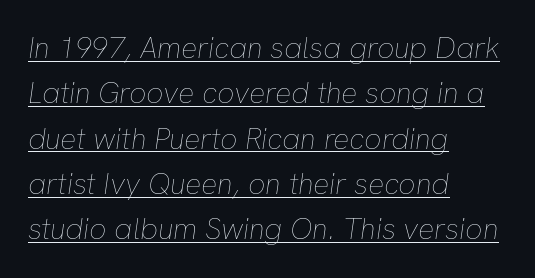
Q: Is the text bold? A: No.
Q: Is the text italic (slanted)? A: Yes, it leans right by about 8 degrees.
Q: Is the text underlined? A: Yes.
Q: How is the paragraph aligned? A: Left-aligned.
Q: Is the spacing between letters normal or unusually wide? A: Normal.
Q: Is the spacing between lines tight, normal or loose? A: Normal.
Q: Width (condensed, normal, or wide)? A: Normal.
Q: Stroke contrast? A: Low.
Q: x-height? A: Medium.
Q: Monospaced? A: No.
